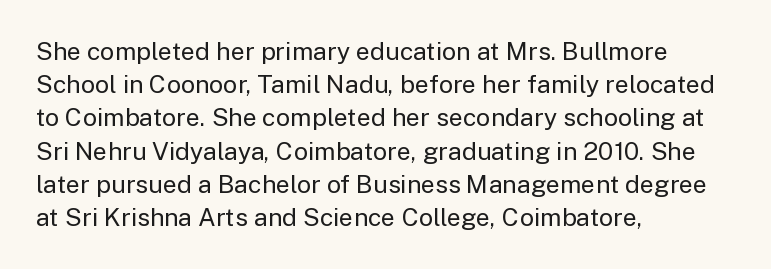
{"italic": "no", "bold": "no", "underline": "no", "align": "left", "line_spacing": "normal", "line_spacing_ratio": 1.33, "letter_spacing": "normal", "letter_spacing_em": 0.0, "glyph_px": 25}
